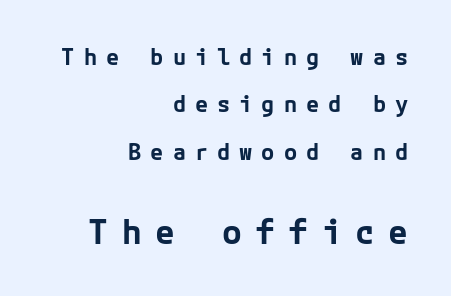
Q: Is the text bold? A: Yes.
Q: Is the text italic (slanted)? A: No, it is upright.
Q: Is the typeface a serif or a sans-serif typeface? A: Sans-serif.
Q: Is the text underlined? A: No.
Q: How is the paragraph aligned? A: Right-aligned.
Q: Is the spacing between letters normal or unusually wide? A: Unusually wide.
Q: Is the spacing between lines tight, normal or loose? A: Loose.
Q: Which block of text is set in a larger size, the first (top) or the second (bottom)? A: The second (bottom) one.
Q: Width (condensed, normal, or wide)? A: Normal.
Q: Stroke contrast? A: Low.
Q: x-height? A: Medium.
